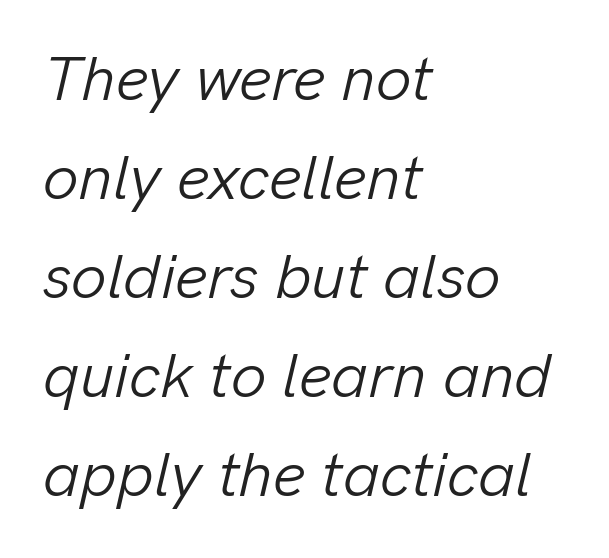
Glance below the letters and you will spot only blank space. This rendering uses left alignment, leaving the right contour irregular. On a weight scale, this lands at 450 or below. Nothing unusual about the tracking: characters are spaced as the font intends.
